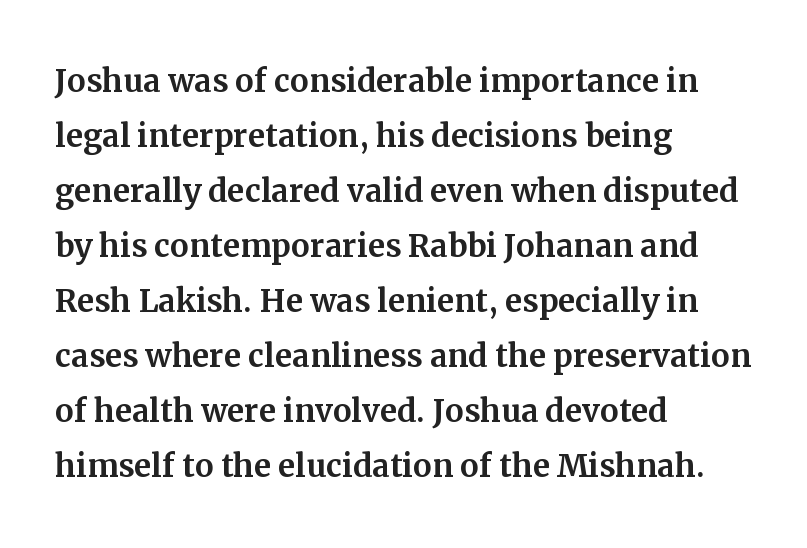
The image shows 42 px serif type, upright; set left-aligned, normal line spacing (1.31x), normal letter spacing, not underlined; medium stroke contrast and a medium x-height.
